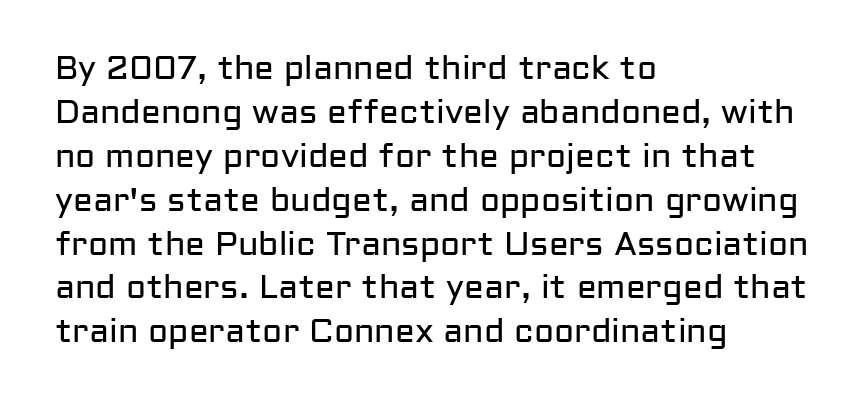
Q: Is the text bold? A: No.
Q: Is the text italic (slanted)? A: No, it is upright.
Q: Is the typeface a serif or a sans-serif typeface? A: Sans-serif.
Q: Is the text underlined? A: No.
Q: How is the paragraph aligned? A: Left-aligned.
Q: Is the spacing between letters normal or unusually wide? A: Normal.
Q: Is the spacing between lines tight, normal or loose? A: Normal.
Q: Width (condensed, normal, or wide)? A: Normal.
Q: Stroke contrast? A: Low.
Q: x-height? A: Medium.
Q: Monospaced? A: No.
